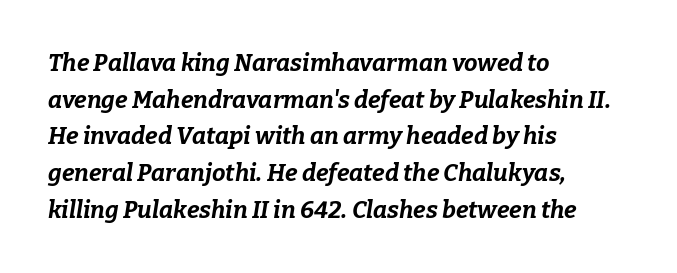
Rows of type keep a routine distance in the vertical direction. Posture: slanted. Emphasis by weight is at full strength: bold. The face used here is rendered with its standard letterfit. Line beginnings align vertically; line endings do not. Unmarked baselines from the first word to the last.
